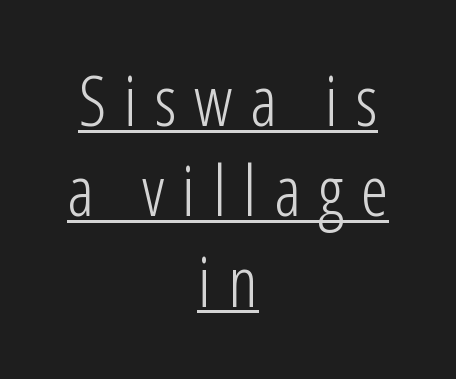
The image shows 70 px light, condensed sans-serif type, upright; set centered, normal line spacing (1.29x), unusually wide letter spacing (+0.25 em), underlined; low stroke contrast and a medium x-height.
